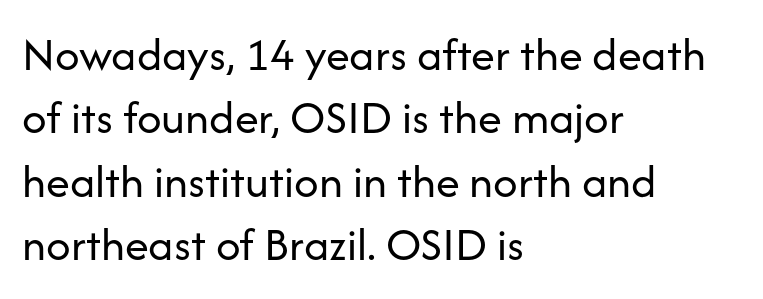
{"serif": "no", "italic": "no", "bold": "no", "weight": "regular", "width": "normal", "stroke_contrast": "low", "x_height": "medium", "monospaced": "no", "underline": "no", "align": "left", "line_spacing": "normal", "line_spacing_ratio": 1.32, "letter_spacing": "normal", "letter_spacing_em": 0.0, "glyph_px": 48}
